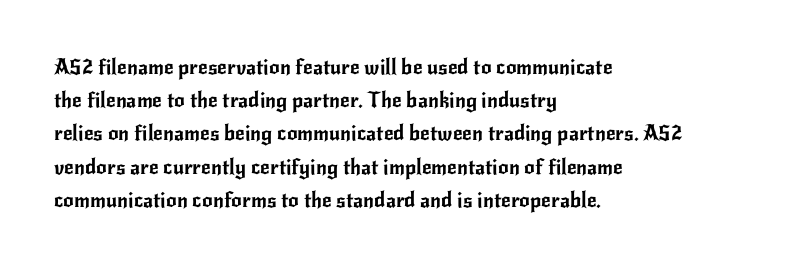
The tracking reads as untouched default to a designer's eye. Anything drawn beneath the words? Only blank space. Leading: standard. The lettering holds an erect, upright posture throughout.
